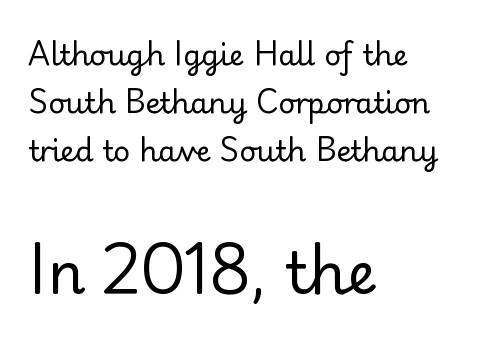
Q: Is the text bold? A: No.
Q: Is the text italic (slanted)? A: No, it is upright.
Q: Is the typeface a serif or a sans-serif typeface? A: Sans-serif.
Q: Is the text underlined? A: No.
Q: How is the paragraph aligned? A: Left-aligned.
Q: Is the spacing between letters normal or unusually wide? A: Normal.
Q: Is the spacing between lines tight, normal or loose? A: Normal.
Q: Which block of text is set in a larger size, the first (top) or the second (bottom)? A: The second (bottom) one.
Q: Width (condensed, normal, or wide)? A: Normal.
Q: Stroke contrast? A: Low.
Q: x-height? A: Small.
Q: Monospaced? A: No.
